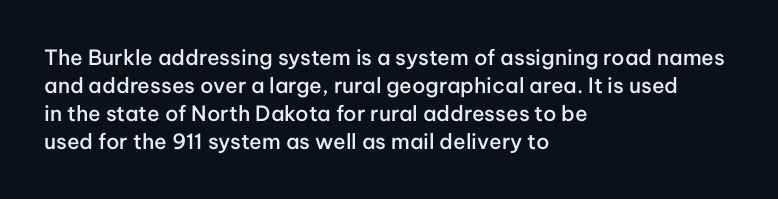
Q: Is the text bold? A: Semi-bold.
Q: Is the text italic (slanted)? A: No, it is upright.
Q: Is the text underlined? A: No.
Q: How is the paragraph aligned? A: Left-aligned.
Q: Is the spacing between letters normal or unusually wide? A: Normal.
Q: Is the spacing between lines tight, normal or loose? A: Normal.
